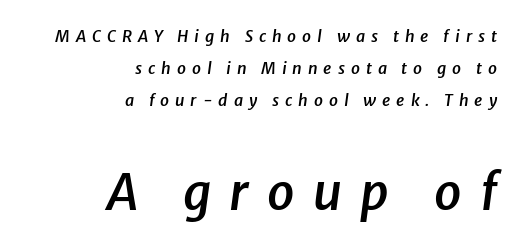
{"italic": "yes", "lean": "right", "slant_degrees": 8, "bold": "semi", "weight": "semibold", "width": "normal", "stroke_contrast": "low", "x_height": "medium", "monospaced": "no", "underline": "no", "align": "right", "line_spacing": "loose", "line_spacing_ratio": 2.0, "letter_spacing": "wide", "letter_spacing_em": 0.37, "larger_block": "second", "size_ratio": 3.06, "glyph_px": 49}
